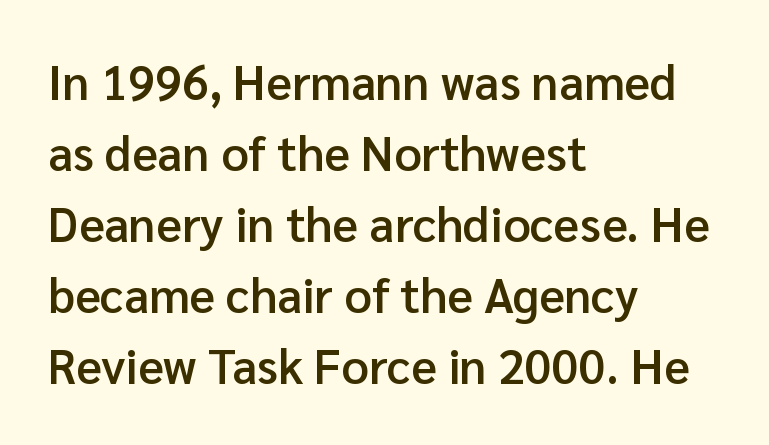
The image shows 48 px semibold sans-serif type, upright; set left-aligned, normal line spacing (1.48x), normal letter spacing, not underlined; low stroke contrast and a medium x-height.
